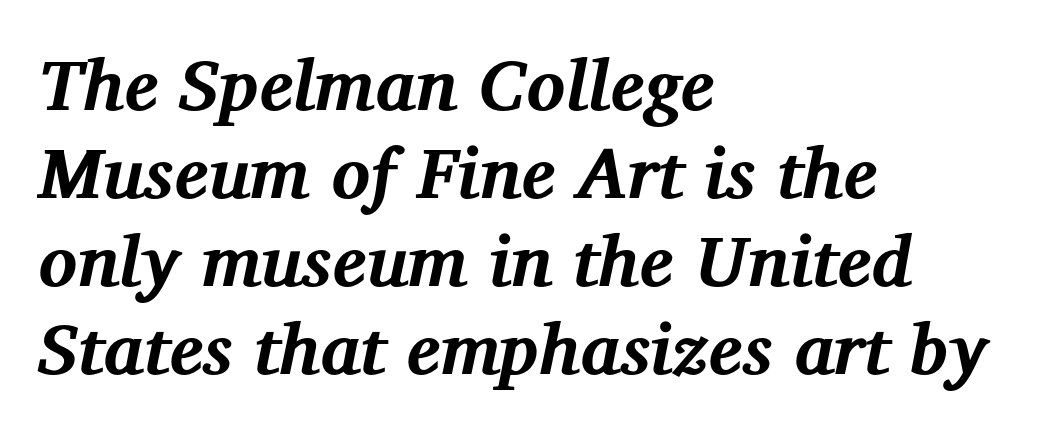
The image shows 72 px bold serif type, italic (leaning right); set left-aligned, line spacing 1.22x, normal letter spacing, not underlined; medium stroke contrast and a medium x-height.
